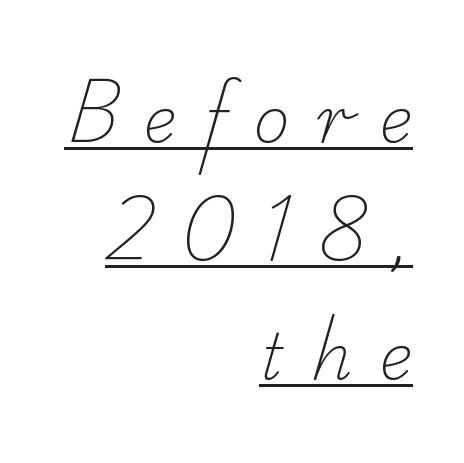
The image shows 63 px light serif type; set right-aligned, line spacing 1.88x, unusually wide letter spacing (+0.43 em), underlined; low stroke contrast and a small x-height.
